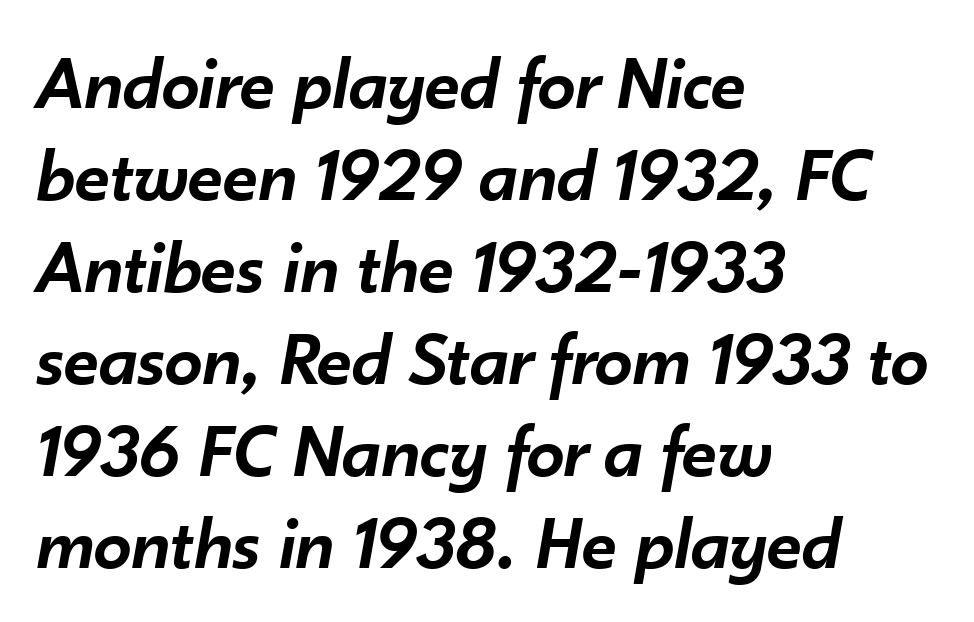
Q: Is the text bold? A: Semi-bold.
Q: Is the text italic (slanted)? A: Yes, it leans right by about 10 degrees.
Q: Is the text underlined? A: No.
Q: How is the paragraph aligned? A: Left-aligned.
Q: Is the spacing between letters normal or unusually wide? A: Normal.
Q: Width (condensed, normal, or wide)? A: Normal.
Q: Stroke contrast? A: Low.
Q: x-height? A: Small.
Q: Monospaced? A: No.
